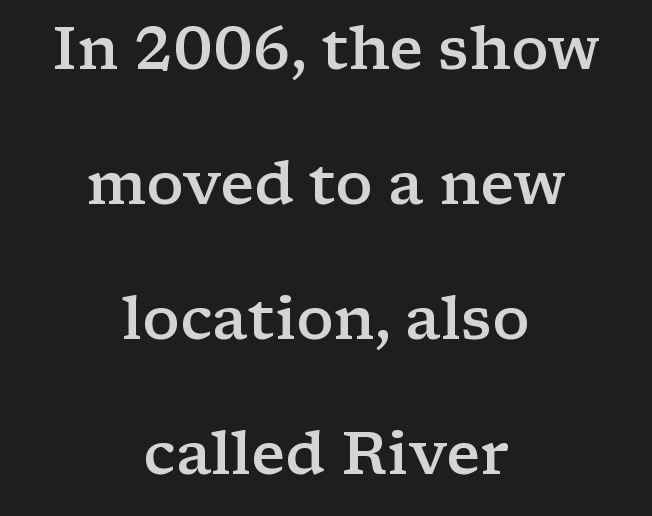
{"serif": "yes", "italic": "no", "bold": "semi", "weight": "semibold", "width": "wide", "stroke_contrast": "low", "x_height": "medium", "monospaced": "no", "underline": "no", "align": "center", "line_spacing": "loose", "line_spacing_ratio": 2.29, "letter_spacing": "normal", "letter_spacing_em": 0.0, "glyph_px": 59}
